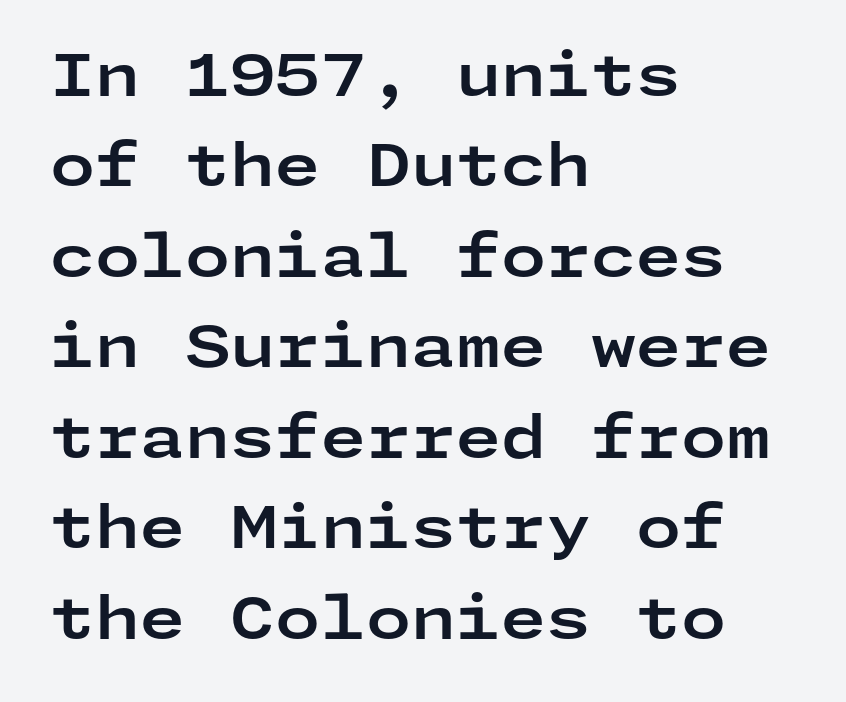
Every row of glyphs begins at an identical x-position on the left. Notice how descenders clear the ascenders below comfortably — that's standard leading. The lettering holds an erect, upright posture throughout. The line texture is even and compact thanks to regular tracking. Compared with an ordinary text face, these strokes are far heavier — a full bold.
